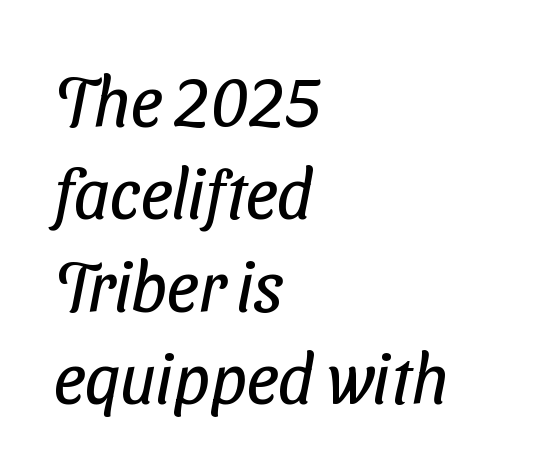
Each letter keeps its own natural width here, so spacing adapts to shape. Type style note: lacks serifs. The lines are quadded left. The font is comparable to plain body text, perhaps lighter. Tracking value appears to be zero — textbook default spacing.
